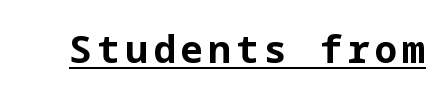
Typographic density is high because the face is bold. This sample uses a sans-serif face. The typesetter has applied underlining to the passage shown. When letters stand straight like this, we call the style roman or upright.
